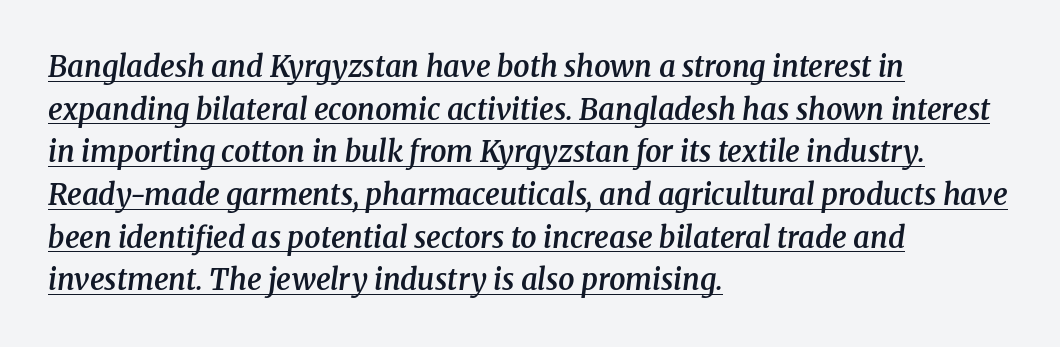
The image shows 29 px semibold serif type, italic (leaning right); set left-aligned, normal line spacing (1.47x), normal letter spacing, underlined; medium stroke contrast and a medium x-height.
